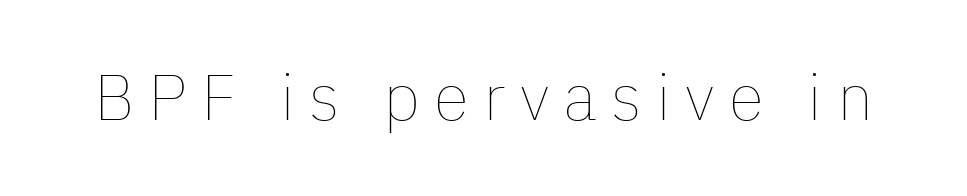
{"italic": "no", "bold": "no", "weight": "thin", "width": "normal", "stroke_contrast": "low", "x_height": "medium", "monospaced": "no", "underline": "no", "letter_spacing": "wide", "letter_spacing_em": 0.22, "glyph_px": 65}
